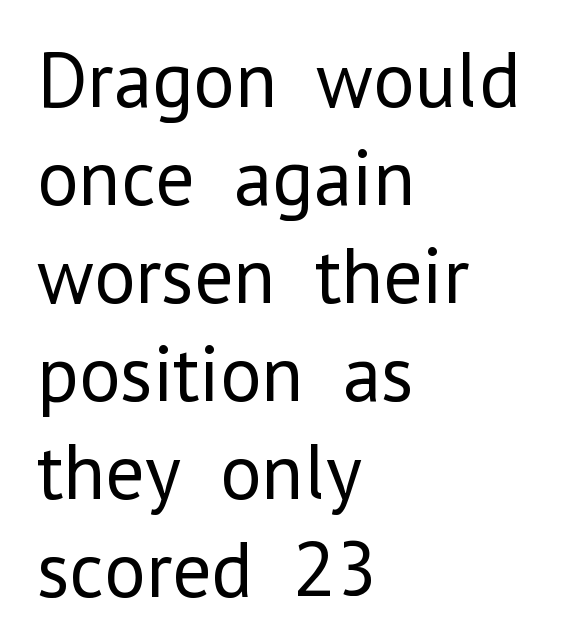
{"serif": "no", "italic": "no", "bold": "no", "weight": "regular", "width": "normal", "stroke_contrast": "low", "x_height": "medium", "monospaced": "no", "underline": "no", "align": "left", "line_spacing_ratio": 1.24, "letter_spacing": "normal", "letter_spacing_em": 0.0, "glyph_px": 79}
